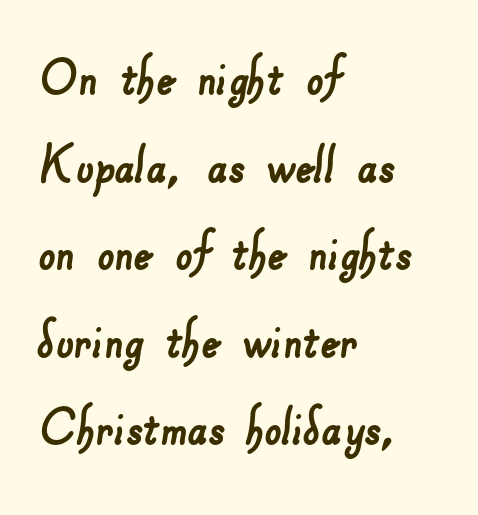
The image shows 60 px sans-serif type; set left-aligned, normal line spacing (1.46x), normal letter spacing, not underlined; low stroke contrast and a small x-height.
